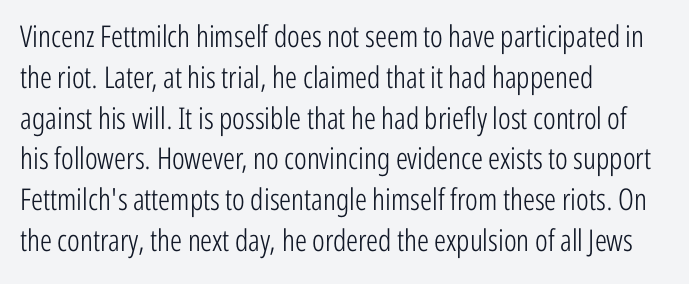
The image shows 30 px light, condensed sans-serif type, upright; set left-aligned, normal line spacing (1.36x), normal letter spacing, not underlined; low stroke contrast and a medium x-height.
